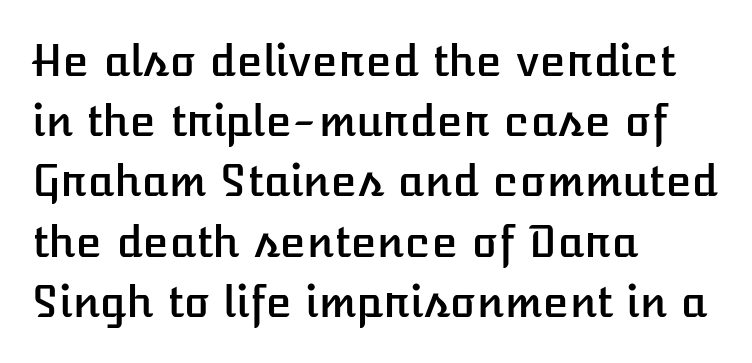
{"italic": "no", "width": "normal", "stroke_contrast": "low", "x_height": "medium", "monospaced": "no", "underline": "no", "align": "left", "line_spacing": "normal", "line_spacing_ratio": 1.4, "letter_spacing": "normal", "letter_spacing_em": 0.0, "glyph_px": 43}
